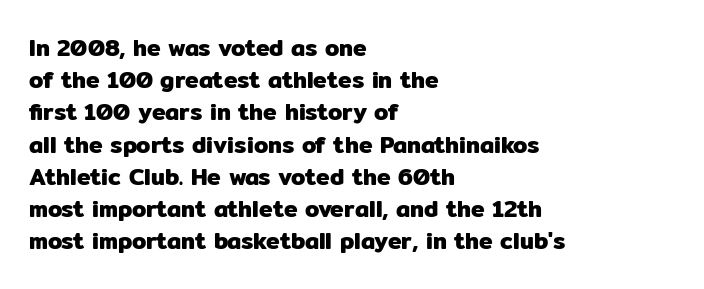
{"italic": "no", "underline": "no", "align": "left", "line_spacing": "normal", "line_spacing_ratio": 1.4, "letter_spacing": "normal", "letter_spacing_em": 0.0, "glyph_px": 23}
